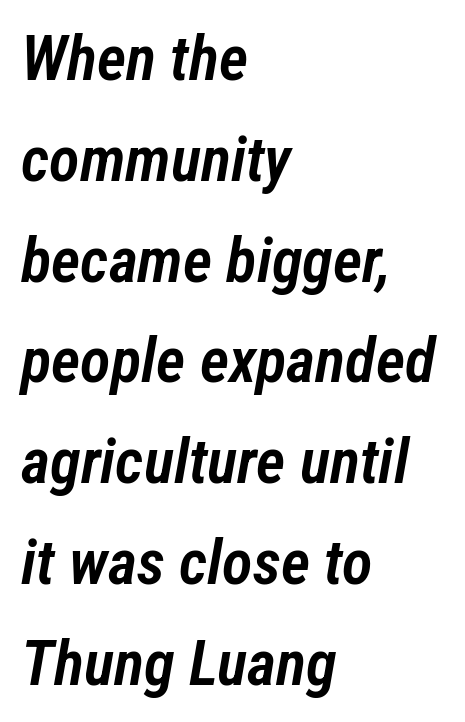
The image shows 63 px semibold, condensed type, italic (leaning right); set left-aligned, normal line spacing (1.6x), normal letter spacing, not underlined; low stroke contrast and a medium x-height.
